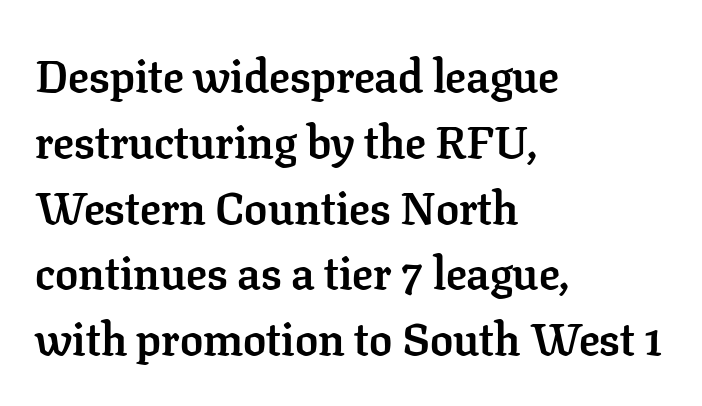
{"serif": "yes", "italic": "no", "bold": "yes", "weight": "semibold", "width": "normal", "stroke_contrast": "low", "x_height": "medium", "monospaced": "no", "underline": "no", "align": "left", "line_spacing": "normal", "line_spacing_ratio": 1.43, "letter_spacing": "normal", "letter_spacing_em": 0.0, "glyph_px": 46}
